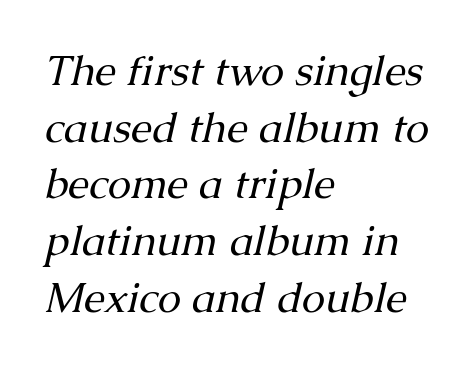
This sample uses plain, unmodified letter spacing. Does the leading feel generous? No, just average. The face used here is proportionally spaced, like ordinary book or web type. Glance below the letters and you will spot only blank space. The typography opts for an oblique posture over an upright one. Is the type heavy? It reads as light-to-regular instead.
